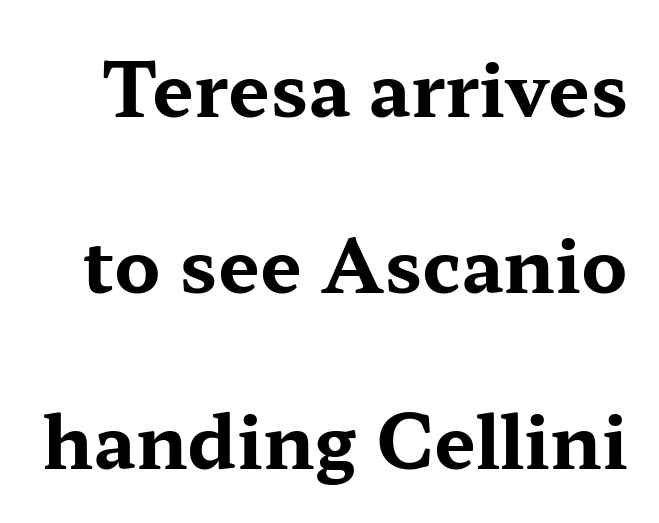
{"serif": "yes", "italic": "no", "bold": "yes", "weight": "bold", "width": "wide", "stroke_contrast": "medium", "x_height": "medium", "monospaced": "no", "underline": "no", "line_spacing": "loose", "line_spacing_ratio": 2.38, "letter_spacing": "normal", "letter_spacing_em": 0.0, "glyph_px": 74}
